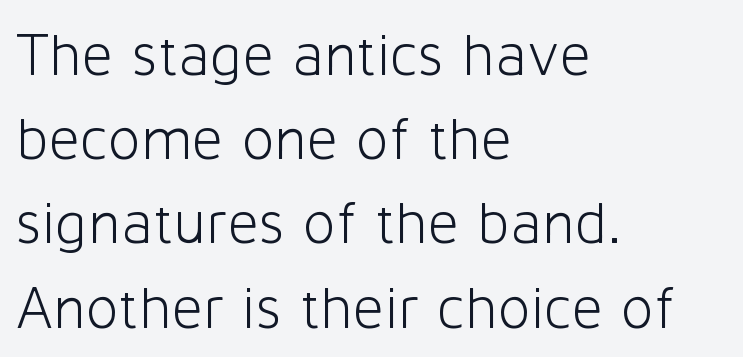
{"serif": "no", "italic": "no", "bold": "no", "weight": "light", "width": "normal", "stroke_contrast": "low", "x_height": "medium", "monospaced": "no", "underline": "no", "align": "left", "line_spacing": "normal", "line_spacing_ratio": 1.38, "letter_spacing": "normal", "letter_spacing_em": 0.0, "glyph_px": 61}
